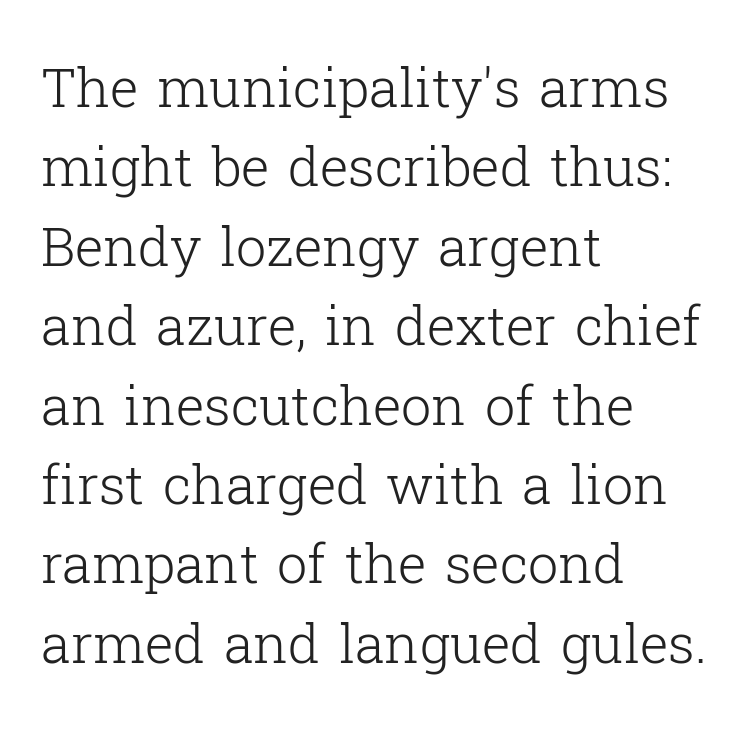
Q: Is the text bold? A: No.
Q: Is the text italic (slanted)? A: No, it is upright.
Q: Is the typeface a serif or a sans-serif typeface? A: Serif.
Q: Is the text underlined? A: No.
Q: How is the paragraph aligned? A: Left-aligned.
Q: Is the spacing between letters normal or unusually wide? A: Normal.
Q: Is the spacing between lines tight, normal or loose? A: Normal.
Q: Width (condensed, normal, or wide)? A: Normal.
Q: Stroke contrast? A: Low.
Q: x-height? A: Medium.
Q: Monospaced? A: No.
